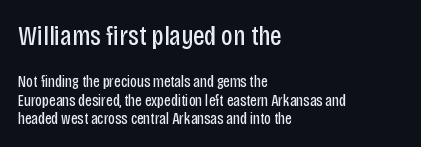
In terms of letterspacing, this is plain default setting. The letters carry no serifs — their stems end cleanly without finishing strokes. The weight tops out at a normal text grade. Style check: upright. These two chunks differ in scale, with the top chunk taking the larger measure.
